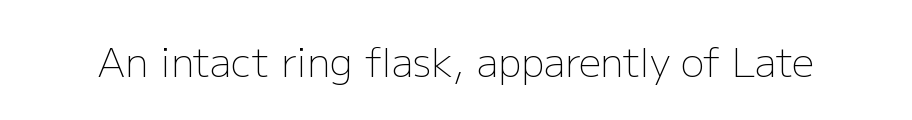
The image shows 39 px light sans-serif type, upright; set normal letter spacing, not underlined; low stroke contrast and a medium x-height.
